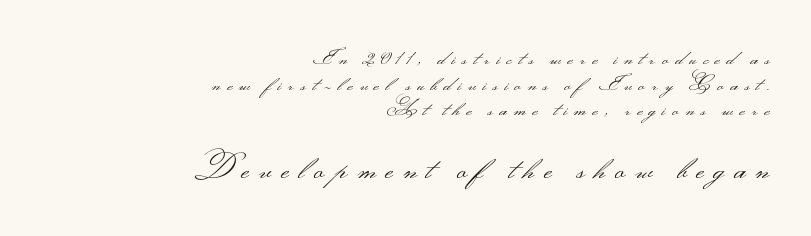
{"serif": "no", "bold": "no", "weight": "light", "width": "wide", "stroke_contrast": "medium", "monospaced": "no", "underline": "no", "align": "right", "line_spacing_ratio": 1.22, "letter_spacing": "wide", "letter_spacing_em": 0.31, "larger_block": "second", "size_ratio": 1.52, "glyph_px": 32}
